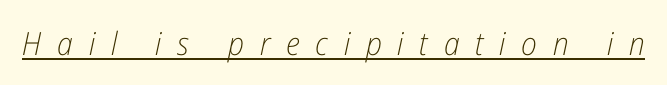
Q: Is the text bold? A: No.
Q: Is the text italic (slanted)? A: Yes, it leans right by about 12 degrees.
Q: Is the text underlined? A: Yes.
Q: Is the spacing between letters normal or unusually wide? A: Unusually wide.
Q: Width (condensed, normal, or wide)? A: Condensed.
Q: Stroke contrast? A: Low.
Q: x-height? A: Medium.
Q: Monospaced? A: No.
